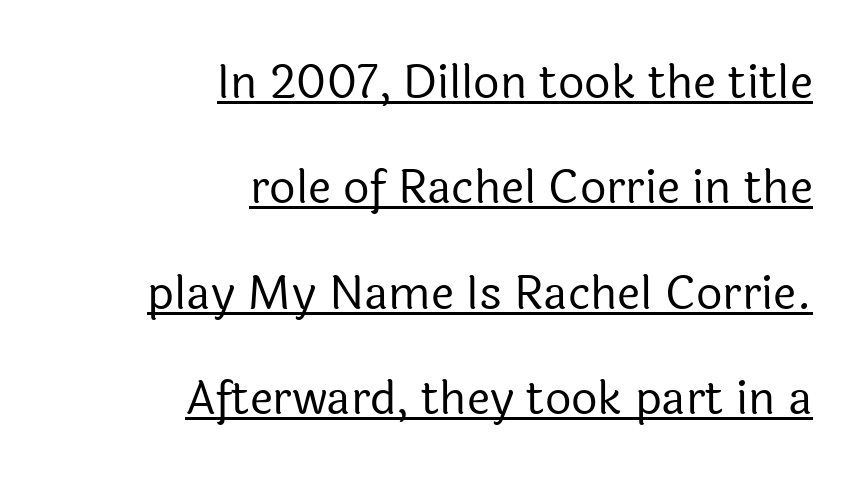
The passage shown is underscored from start to finish. Does the type have serifs? No, each stem ends abruptly. Here the designer chose a conventional face with non-uniform glyph widths. Honestly, the letter spacing is just normal — you wouldn't notice it.
